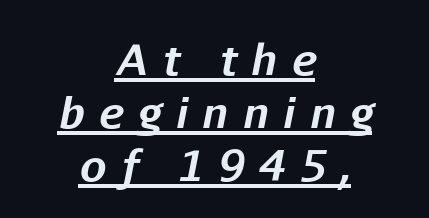
{"italic": "yes", "lean": "right", "slant_degrees": 11, "bold": "yes", "weight": "bold", "width": "normal", "stroke_contrast": "low", "x_height": "medium", "monospaced": "no", "underline": "yes", "align": "center", "line_spacing": "normal", "line_spacing_ratio": 1.26, "letter_spacing": "wide", "letter_spacing_em": 0.34, "glyph_px": 42}
